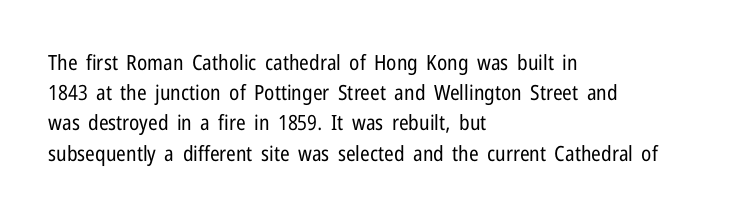
{"italic": "no", "bold": "no", "underline": "no", "align": "left", "line_spacing": "normal", "line_spacing_ratio": 1.44, "letter_spacing": "normal", "letter_spacing_em": 0.0, "glyph_px": 21}
